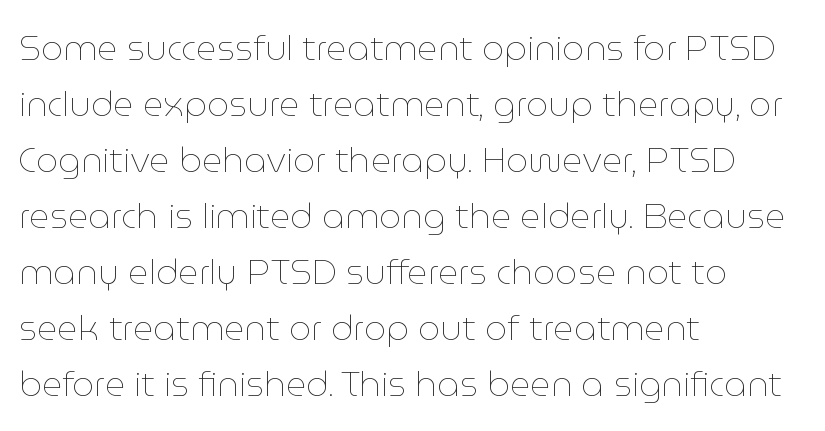
{"italic": "no", "bold": "no", "weight": "thin", "width": "normal", "stroke_contrast": "low", "x_height": "medium", "monospaced": "no", "underline": "no", "align": "left", "line_spacing": "normal", "line_spacing_ratio": 1.6, "letter_spacing": "normal", "letter_spacing_em": 0.0, "glyph_px": 35}
